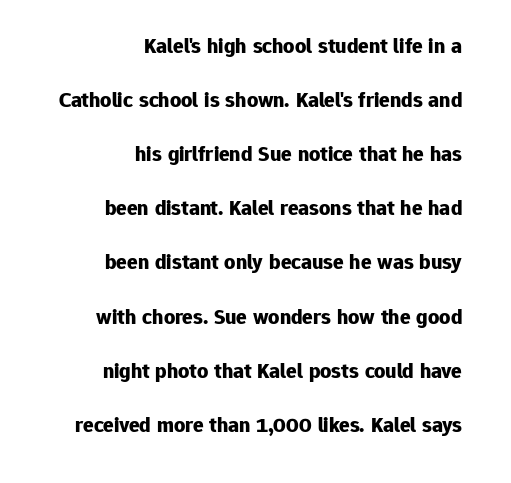
{"italic": "no", "bold": "yes", "underline": "no", "align": "right", "line_spacing": "loose", "line_spacing_ratio": 2.46, "letter_spacing": "normal", "letter_spacing_em": 0.0, "glyph_px": 22}
